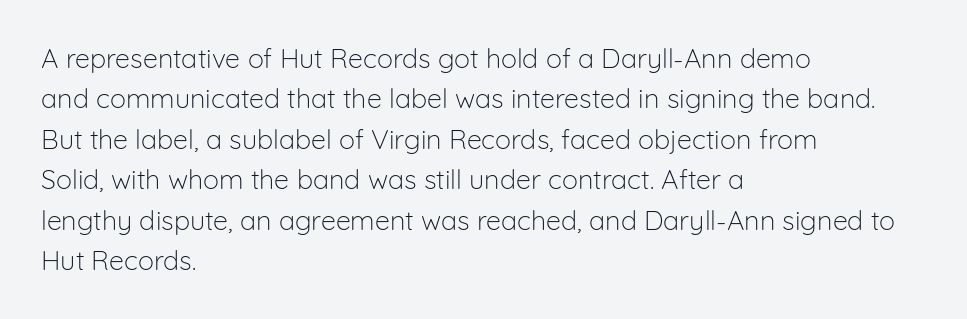
{"italic": "no", "bold": "no", "underline": "no", "align": "left", "line_spacing": "normal", "line_spacing_ratio": 1.5, "letter_spacing": "normal", "letter_spacing_em": 0.0, "glyph_px": 27}
